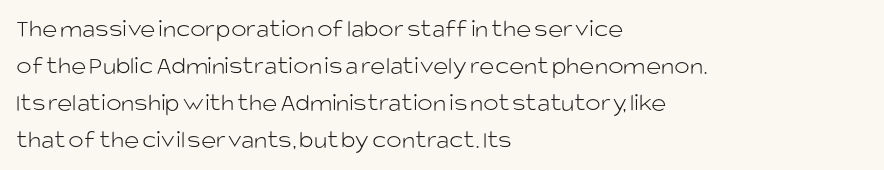
{"italic": "no", "bold": "no", "underline": "no", "align": "left", "line_spacing": "normal", "line_spacing_ratio": 1.42, "letter_spacing": "normal", "letter_spacing_em": 0.0, "glyph_px": 26}
